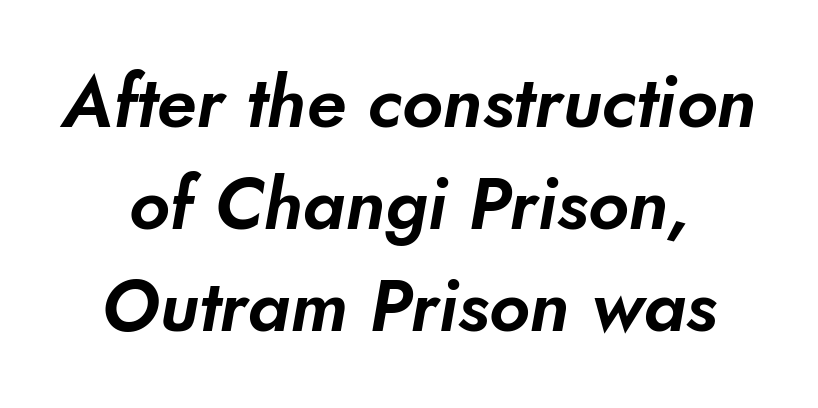
Q: Is the typeface a serif or a sans-serif typeface? A: Sans-serif.
Q: Is the text underlined? A: No.
Q: Is the spacing between letters normal or unusually wide? A: Normal.
Q: Is the spacing between lines tight, normal or loose? A: Normal.
Q: Width (condensed, normal, or wide)? A: Normal.
Q: Stroke contrast? A: Low.
Q: x-height? A: Small.
Q: Monospaced? A: No.
